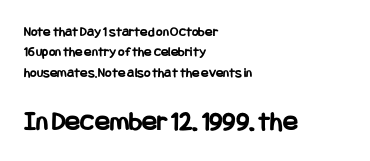
{"serif": "no", "italic": "no", "bold": "yes", "weight": "bold", "width": "condensed", "stroke_contrast": "low", "x_height": "large", "underline": "no", "align": "left", "line_spacing": "normal", "line_spacing_ratio": 1.45, "letter_spacing": "normal", "letter_spacing_em": 0.0, "larger_block": "second", "size_ratio": 2.0, "glyph_px": 28}
